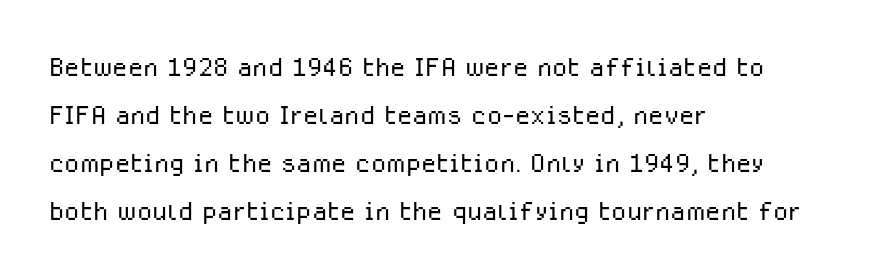
Q: Is the text bold? A: No.
Q: Is the text italic (slanted)? A: No, it is upright.
Q: Is the typeface a serif or a sans-serif typeface? A: Sans-serif.
Q: Is the text underlined? A: No.
Q: How is the paragraph aligned? A: Left-aligned.
Q: Is the spacing between letters normal or unusually wide? A: Normal.
Q: Is the spacing between lines tight, normal or loose? A: Normal.
Q: Width (condensed, normal, or wide)? A: Normal.
Q: Stroke contrast? A: Low.
Q: x-height? A: Medium.
Q: Monospaced? A: No.
